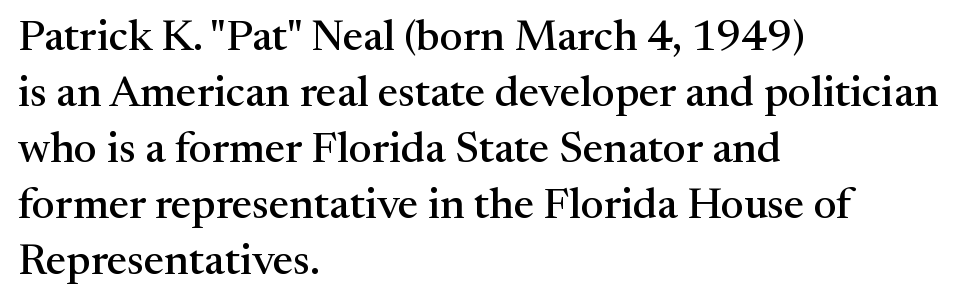
{"serif": "yes", "italic": "no", "width": "normal", "stroke_contrast": "medium", "x_height": "medium", "monospaced": "no", "underline": "no", "align": "left", "line_spacing": "normal", "line_spacing_ratio": 1.3, "letter_spacing": "normal", "letter_spacing_em": 0.0, "glyph_px": 43}
